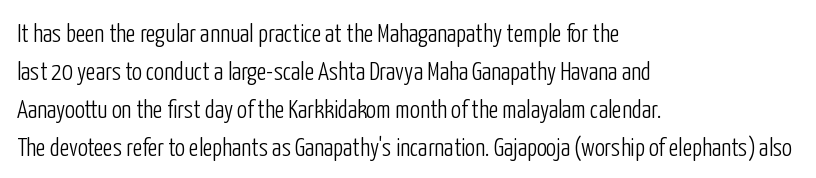
The image shows 25 px text type, upright; set left-aligned, normal line spacing (1.52x), normal letter spacing, not underlined.
